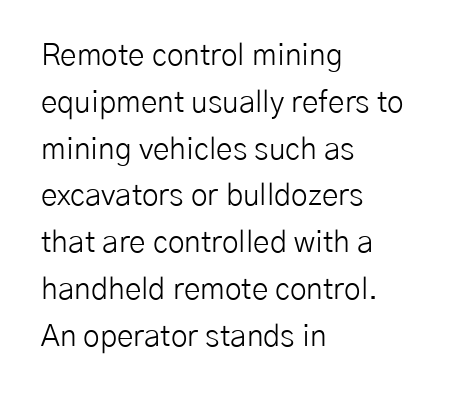
No italicization has been applied; the sample stays upright. Typographically, this falls in the sans-serif category. Plain, unruled lines of type. No heavy texture on the line: the type isn't bold.
